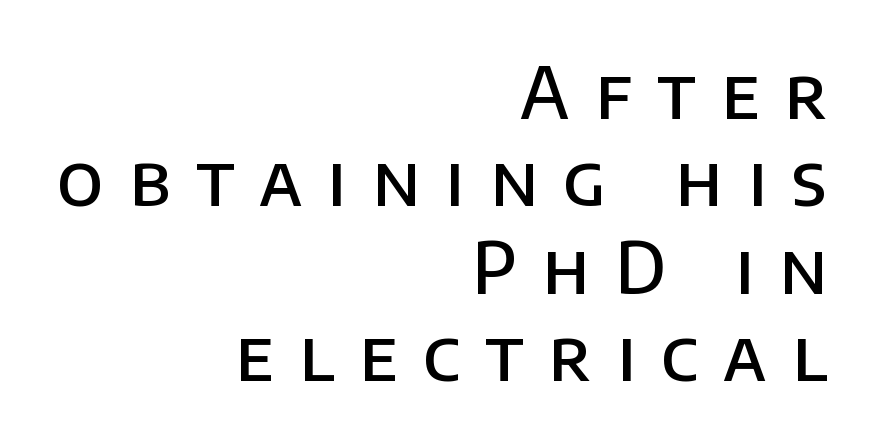
The image shows 71 px semibold sans-serif type, upright; set right-aligned, line spacing 1.23x, unusually wide letter spacing (+0.36 em), not underlined; low stroke contrast and a large x-height.
